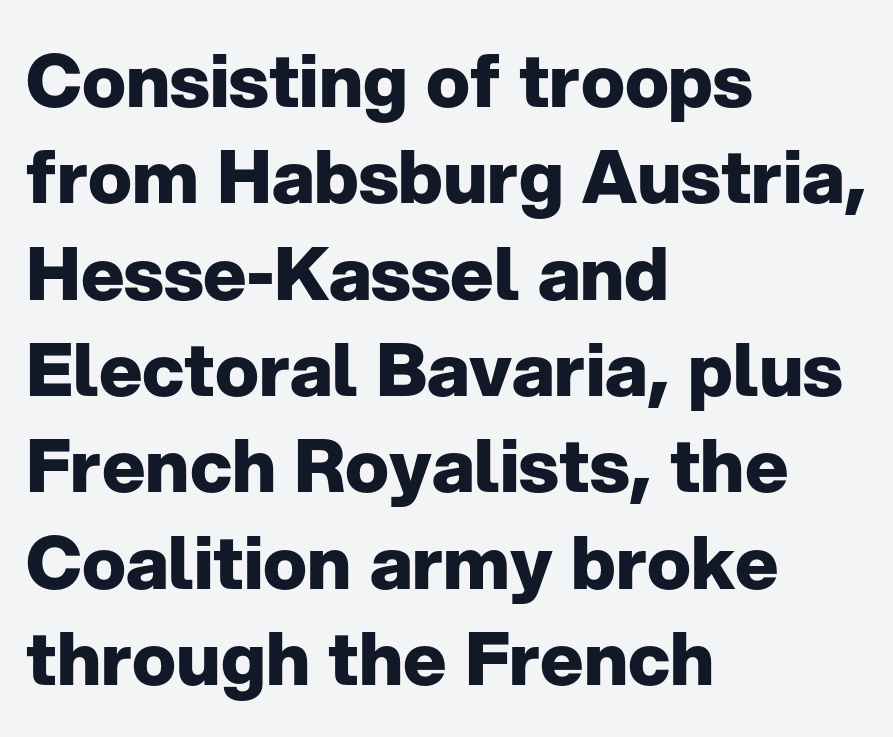
The image shows 73 px heavy sans-serif type, upright; set left-aligned, normal line spacing (1.32x), normal letter spacing, not underlined; low stroke contrast and a medium x-height.
